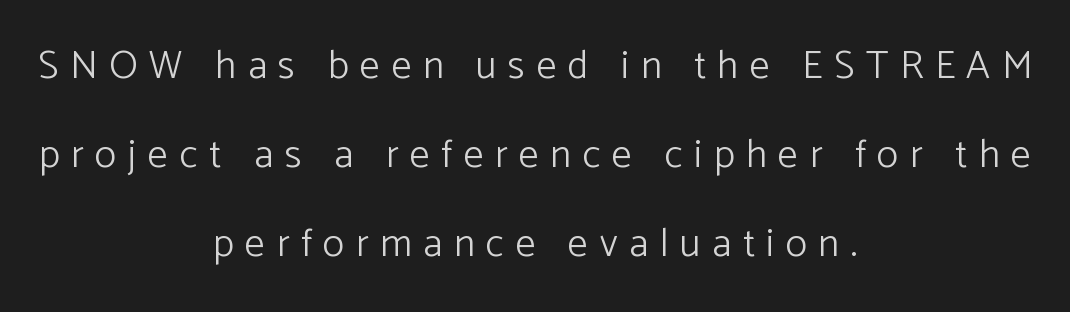
The rendering uses natural spacing where letterforms have individual widths. Every stem runs plumb, perpendicular to the baseline. Weight class: somewhere from thin through regular. One glance says open: line gaps are wider than usual. The space beneath each line is pristine and unruled.
